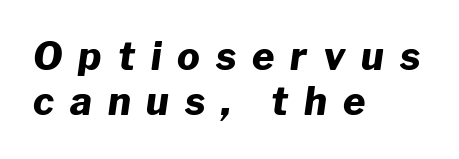
{"italic": "yes", "lean": "right", "slant_degrees": 8, "bold": "yes", "weight": "heavy", "width": "normal", "stroke_contrast": "low", "x_height": "medium", "monospaced": "no", "underline": "no", "align": "left", "line_spacing_ratio": 1.19, "letter_spacing": "wide", "letter_spacing_em": 0.42, "glyph_px": 38}
